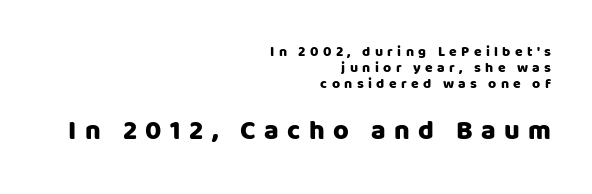
Q: Is the text italic (slanted)? A: No, it is upright.
Q: Is the text underlined? A: No.
Q: How is the paragraph aligned? A: Right-aligned.
Q: Is the spacing between letters normal or unusually wide? A: Unusually wide.
Q: Is the spacing between lines tight, normal or loose? A: Tight.
Q: Which block of text is set in a larger size, the first (top) or the second (bottom)? A: The second (bottom) one.
